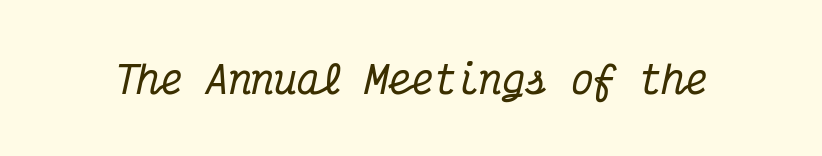
Descenders hang freely into open space. Inter-character spacing is left at the font's built-in metrics. A typesetter would call this monospace, since all characters share one set width. Stroke terminals: seriffed. In terms of posture, this sample is oblique.
